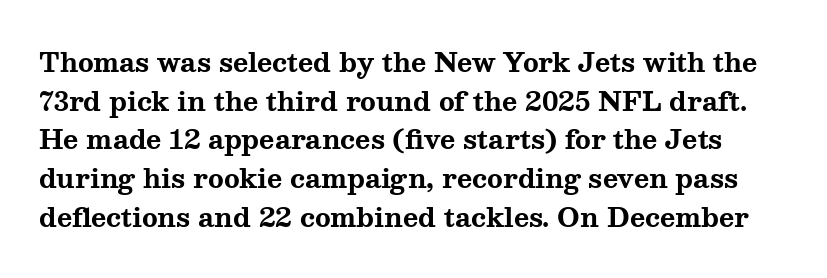
The rows are spaced the way most documents space them. In terms of letterspacing, this is plain default setting. Ascenders rise straight up at ninety degrees. The baseline area is clear. Typographic density is high because the face is bold.
